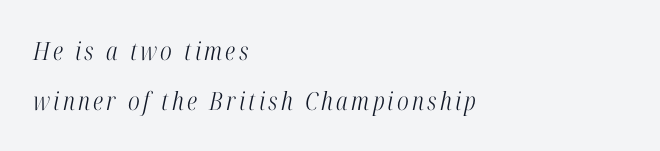
Q: Is the text bold? A: No.
Q: Is the text italic (slanted)? A: Yes, it leans right by about 12 degrees.
Q: Is the text underlined? A: No.
Q: How is the paragraph aligned? A: Left-aligned.
Q: Is the spacing between lines tight, normal or loose? A: Loose.
